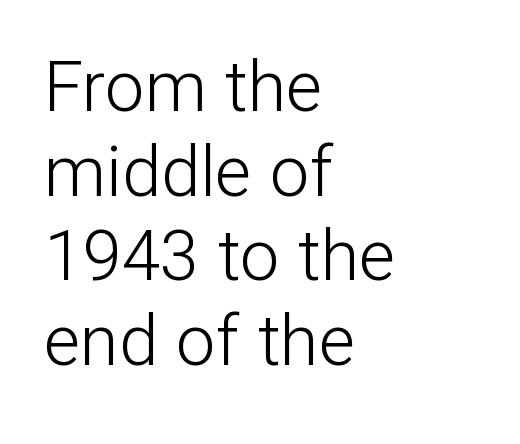
{"serif": "no", "italic": "no", "bold": "no", "weight": "light", "width": "normal", "stroke_contrast": "low", "x_height": "medium", "monospaced": "no", "underline": "no", "align": "left", "line_spacing_ratio": 1.21, "letter_spacing": "normal", "letter_spacing_em": 0.0, "glyph_px": 70}
